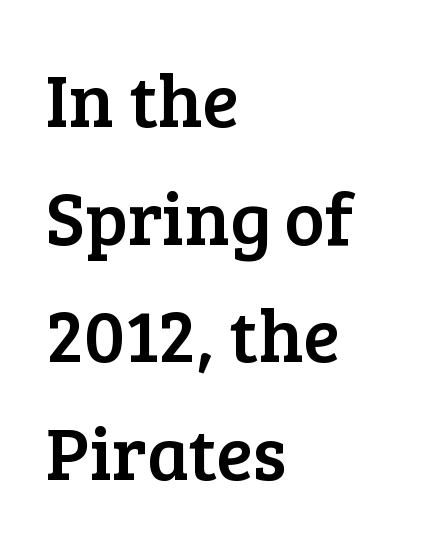
Tracking value appears to be zero — textbook default spacing. Does the lettering tilt? It doesn't — this is upright. Nobody drew a line under any word here. The paragraph has a hard left edge and a soft right edge. The letters advance in unequal steps, a hallmark of proportional type.
